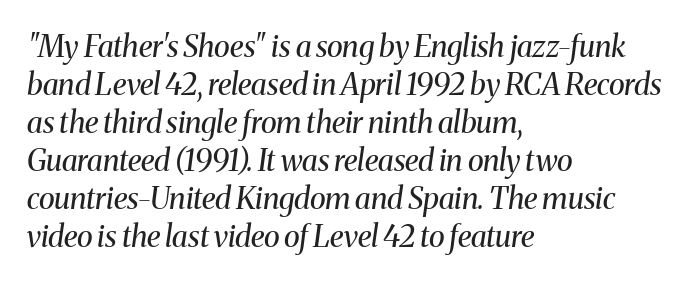
{"serif": "yes", "italic": "yes", "lean": "right", "slant_degrees": 8, "bold": "no", "weight": "regular", "width": "normal", "stroke_contrast": "medium", "x_height": "medium", "monospaced": "no", "underline": "no", "align": "left", "line_spacing": "normal", "line_spacing_ratio": 1.27, "letter_spacing": "normal", "letter_spacing_em": 0.0, "glyph_px": 30}
